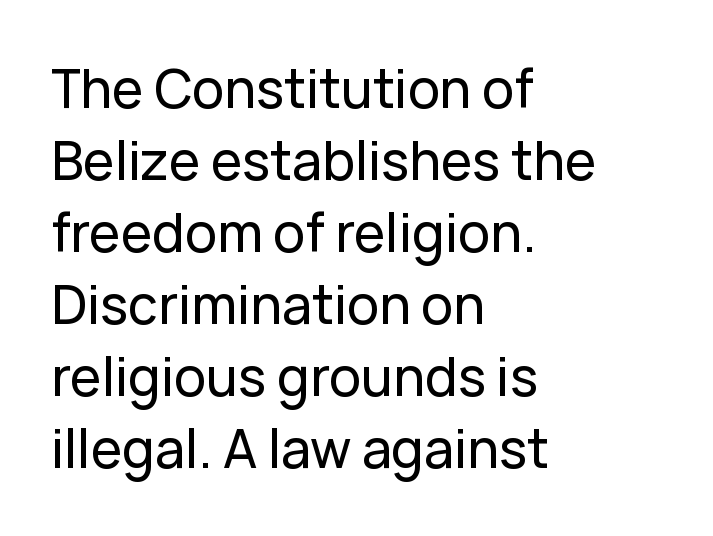
The foot of each line stays bare and open. A typesetter would call this proportional, since set widths differ per character. Does the leading feel generous? No, just average. Which margin do the lines hug? The left one — the right edge is uneven. The horizontal fit of the characters is conventional and even.
